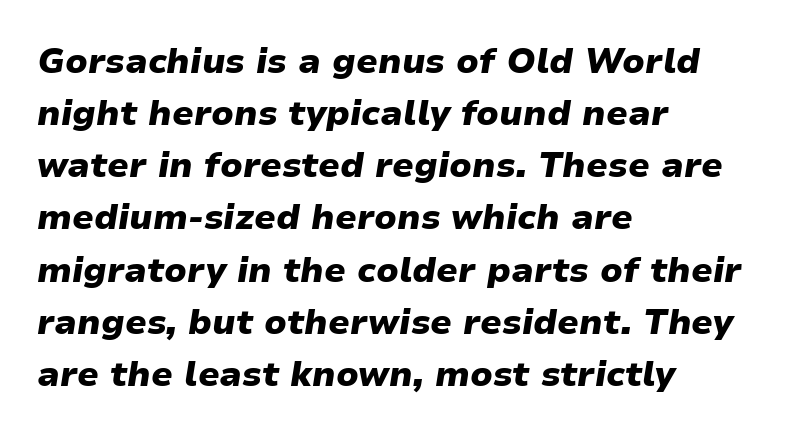
The image shows 35 px heavy type, italic (leaning right); set left-aligned, normal line spacing (1.49x), normal letter spacing, not underlined; low stroke contrast and a medium x-height.
